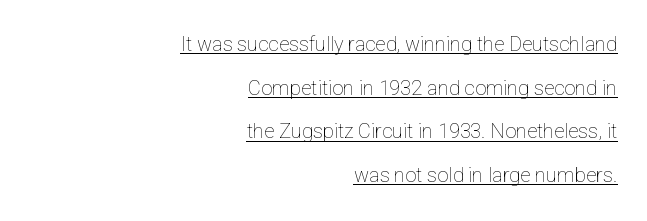
The image shows 20 px text type, upright; set right-aligned, loose line spacing (2.18x), normal letter spacing, underlined.
